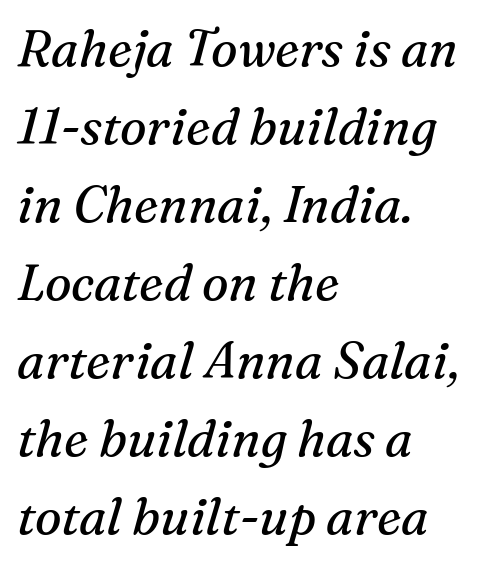
The image shows 50 px regular-weight serif type, italic (leaning right); set left-aligned, normal line spacing (1.56x), normal letter spacing, not underlined; medium stroke contrast and a medium x-height.
